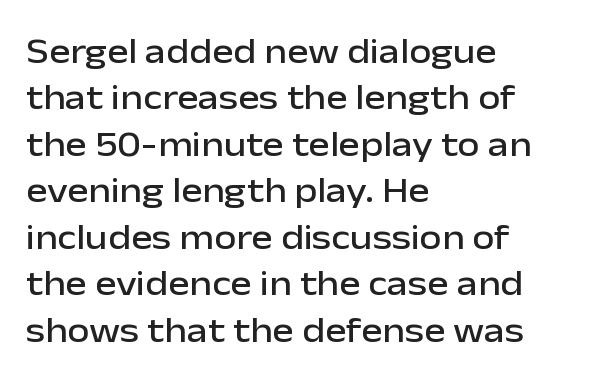
The image shows 36 px sans-serif type, upright; set left-aligned, normal line spacing (1.29x), normal letter spacing, not underlined; low stroke contrast and a medium x-height.
